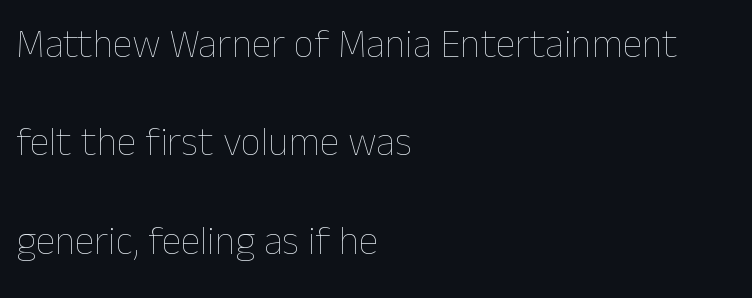
Lines of text with bare space underneath. The lines in this sample share a left origin and differ only in where they stop. The weight tops out at a normal text grade. The face used here is rendered with its standard letterfit.
